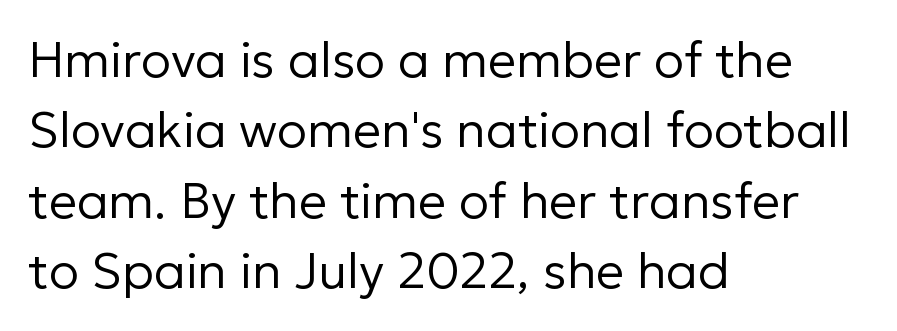
The image shows 50 px regular-weight sans-serif type, upright; set left-aligned, normal line spacing (1.41x), normal letter spacing, not underlined; low stroke contrast and a medium x-height.
